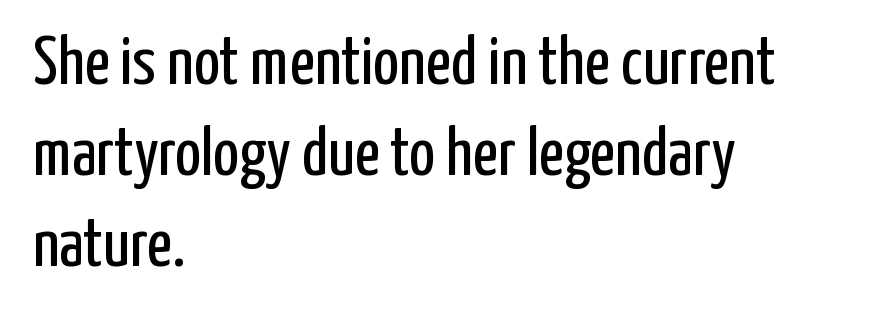
The image shows 69 px regular-weight, condensed sans-serif type, upright; set left-aligned, normal line spacing (1.32x), normal letter spacing, not underlined; low stroke contrast and a medium x-height.
